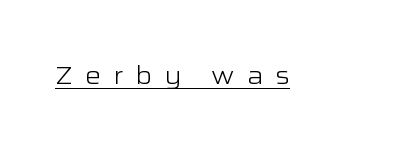
The image shows 25 px text type, upright; set unusually wide letter spacing (+0.48 em), underlined.
